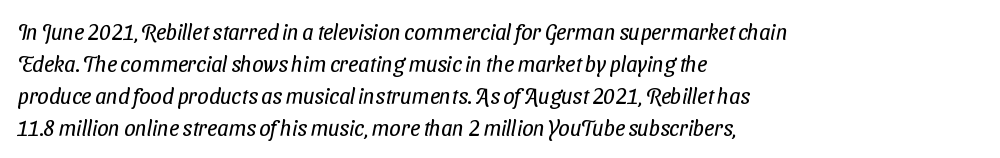
The image shows 22 px text type; set left-aligned, normal line spacing (1.46x), normal letter spacing, not underlined.
